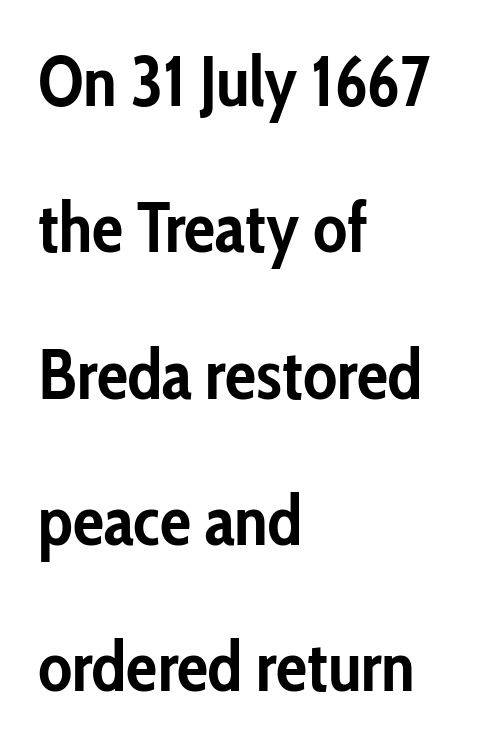
Set as a true bold cut, around the 700 mark. Compared with typical body copy, the letter spacing here is the same. This rendering employs a face without finishing strokes, i.e., a sans-serif. The space between consecutive lines is lavish. No italicization has been applied; the sample stays upright. The rendering anchors every line to the left-hand side.
